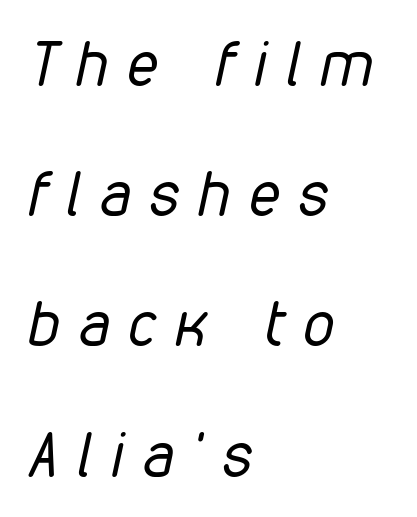
{"italic": "yes", "lean": "right", "slant_degrees": 12, "bold": "no", "weight": "regular", "width": "condensed", "stroke_contrast": "low", "x_height": "medium", "monospaced": "no", "underline": "no", "align": "left", "line_spacing": "loose", "line_spacing_ratio": 2.1, "letter_spacing": "wide", "letter_spacing_em": 0.31, "glyph_px": 62}
